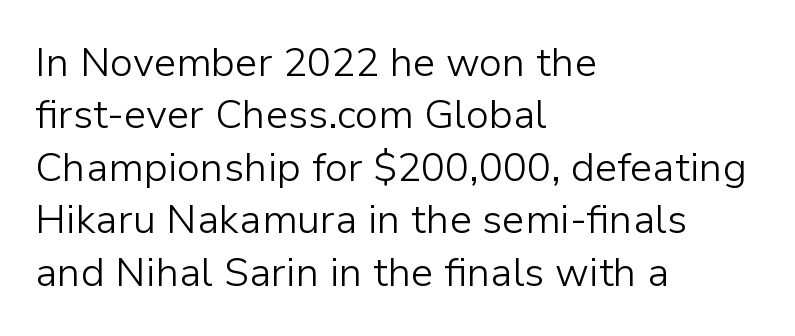
The image shows 40 px light sans-serif type, upright; set left-aligned, normal line spacing (1.31x), normal letter spacing, not underlined; low stroke contrast and a medium x-height.
